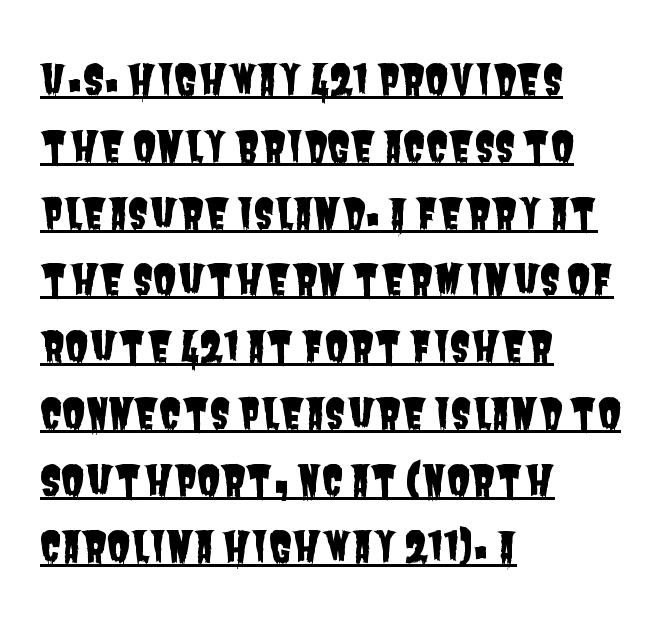
The image shows 42 px condensed sans-serif type; set left-aligned, normal line spacing (1.59x), normal letter spacing, underlined; low stroke contrast and a large x-height.
